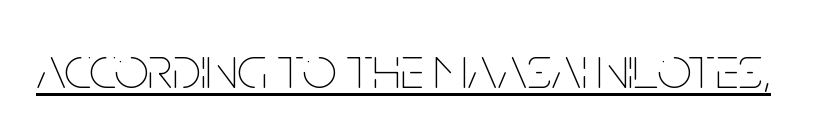
Q: Is the text bold? A: No.
Q: Is the text italic (slanted)? A: No, it is upright.
Q: Is the text underlined? A: Yes.
Q: Is the spacing between letters normal or unusually wide? A: Normal.
Q: Width (condensed, normal, or wide)? A: Condensed.
Q: Stroke contrast? A: Low.
Q: x-height? A: Large.
Q: Monospaced? A: No.
